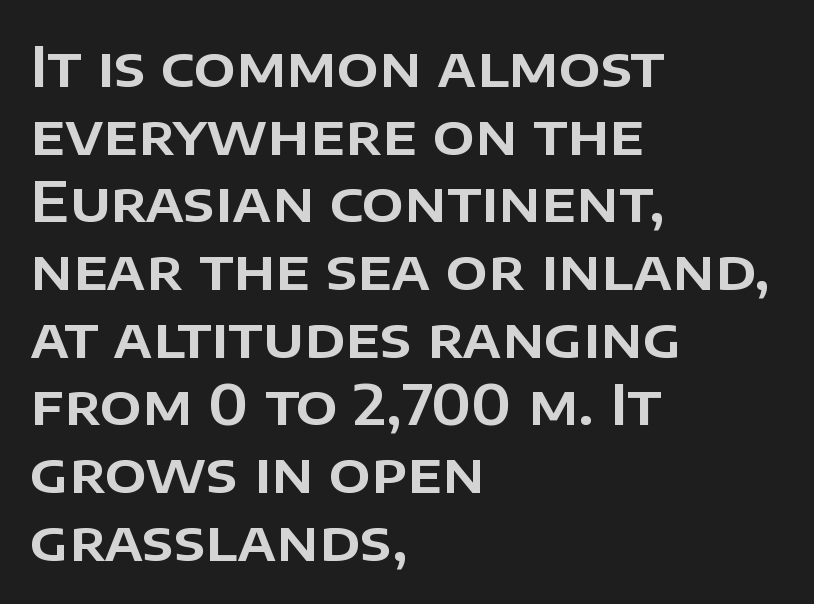
The image shows 55 px sans-serif type, upright; set left-aligned, line spacing 1.23x, normal letter spacing, not underlined; low stroke contrast and a large x-height.
